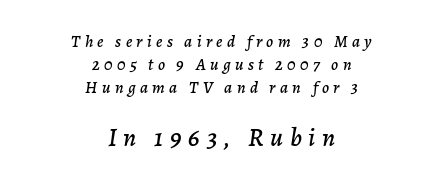
{"italic": "yes", "lean": "right", "slant_degrees": 7, "underline": "no", "align": "center", "line_spacing": "normal", "line_spacing_ratio": 1.36, "letter_spacing": "wide", "letter_spacing_em": 0.26, "larger_block": "second", "size_ratio": 1.53, "glyph_px": 26}
